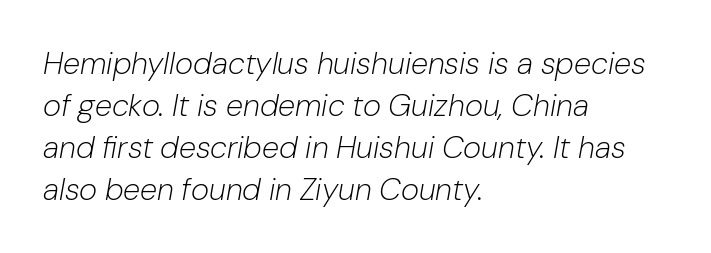
The image shows 31 px light type, italic (leaning right); set left-aligned, normal line spacing (1.35x), normal letter spacing, not underlined; low stroke contrast and a medium x-height.
